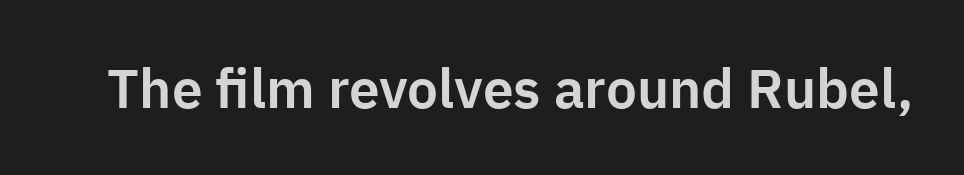
{"serif": "no", "italic": "no", "width": "normal", "stroke_contrast": "low", "x_height": "medium", "monospaced": "no", "underline": "no", "letter_spacing": "normal", "letter_spacing_em": 0.0, "glyph_px": 55}
